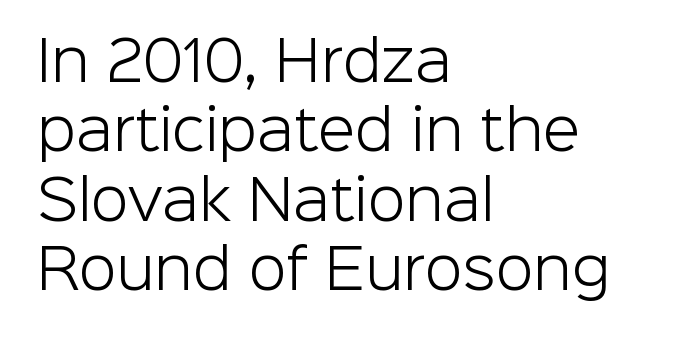
This reads as an unemphasized weight, regular at the heaviest. Proportional: the letters do not fall into vertical columns. Does the type have serifs? No, each stem ends abruptly. This sample keeps an unexceptional amount of space between lines. Spacing between characters is what you'd get straight out of the box. Upright lettering throughout.
